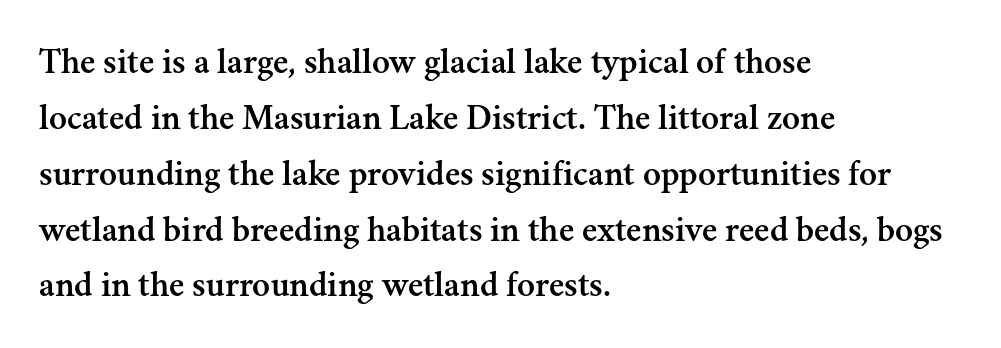
Q: Is the text italic (slanted)? A: No, it is upright.
Q: Is the typeface a serif or a sans-serif typeface? A: Serif.
Q: Is the text underlined? A: No.
Q: How is the paragraph aligned? A: Left-aligned.
Q: Is the spacing between letters normal or unusually wide? A: Normal.
Q: Is the spacing between lines tight, normal or loose? A: Normal.
Q: Width (condensed, normal, or wide)? A: Normal.
Q: Stroke contrast? A: Medium.
Q: x-height? A: Small.
Q: Monospaced? A: No.
